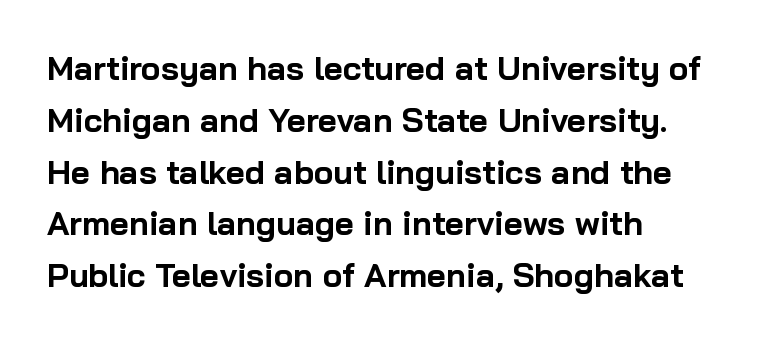
{"serif": "no", "italic": "no", "bold": "yes", "weight": "bold", "width": "normal", "stroke_contrast": "low", "x_height": "medium", "monospaced": "no", "underline": "no", "align": "left", "line_spacing": "normal", "line_spacing_ratio": 1.57, "letter_spacing": "normal", "letter_spacing_em": 0.0, "glyph_px": 33}
